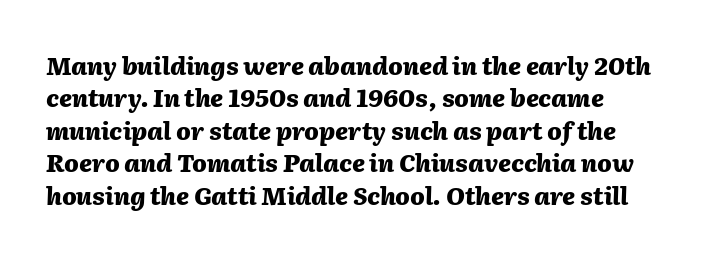
The image shows 24 px bold type, italic (leaning right); set normal line spacing (1.35x), normal letter spacing, not underlined.
